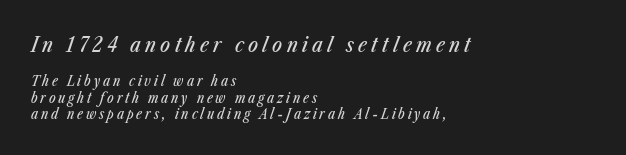
Q: Is the text italic (slanted)? A: Yes, it leans right by about 23 degrees.
Q: Is the text underlined? A: No.
Q: How is the paragraph aligned? A: Left-aligned.
Q: Is the spacing between letters normal or unusually wide? A: Unusually wide.
Q: Which block of text is set in a larger size, the first (top) or the second (bottom)? A: The first (top) one.
